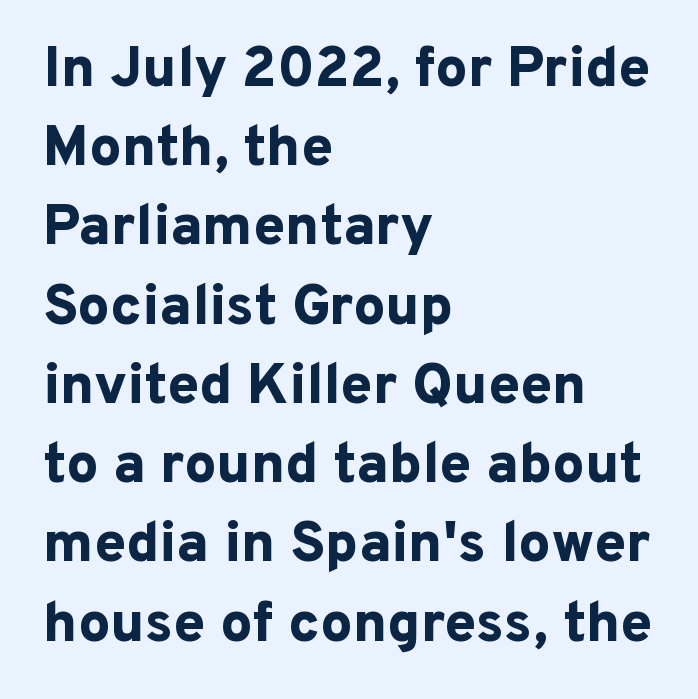
{"serif": "no", "italic": "no", "bold": "yes", "weight": "bold", "width": "normal", "stroke_contrast": "low", "x_height": "medium", "monospaced": "no", "underline": "no", "align": "left", "line_spacing": "normal", "line_spacing_ratio": 1.39, "letter_spacing": "normal", "letter_spacing_em": 0.0, "glyph_px": 57}
